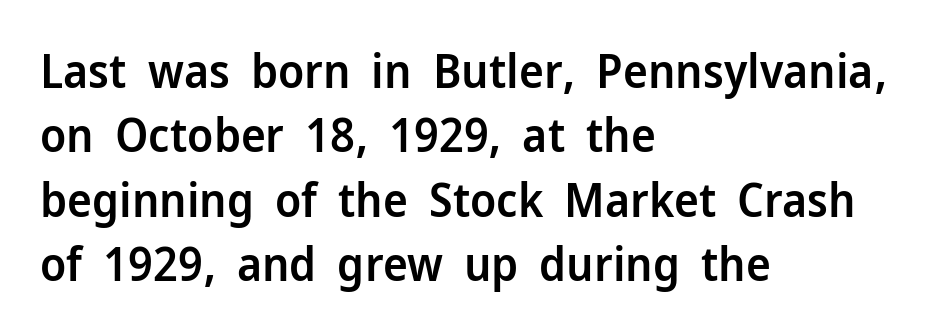
The image shows 47 px semibold sans-serif type, upright; set left-aligned, normal line spacing (1.37x), normal letter spacing, not underlined; low stroke contrast and a medium x-height.
